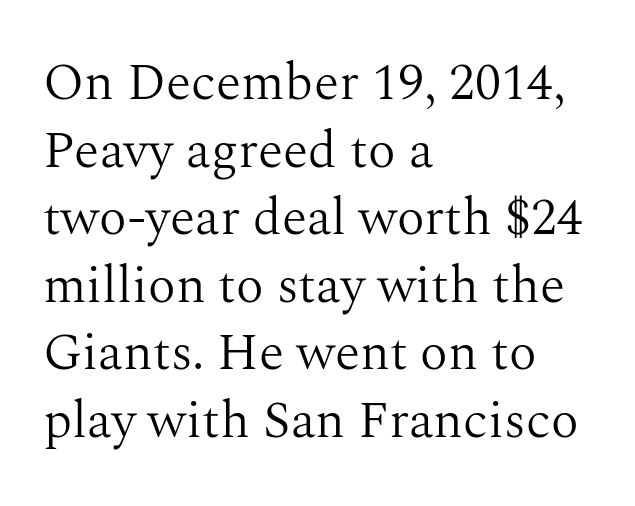
The image shows 52 px light serif type, upright; set left-aligned, normal line spacing (1.3x), normal letter spacing, not underlined; medium stroke contrast and a medium x-height.
